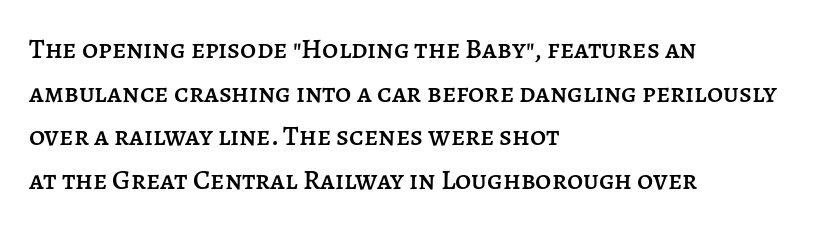
Each line starts at the same left margin while the right side varies. Notice how descenders clear the ascenders below comfortably — that's standard leading. A typesetter would call this proportional, since set widths differ per character. This sample uses plain, unmodified letter spacing. A bare baseline throughout the passage.
